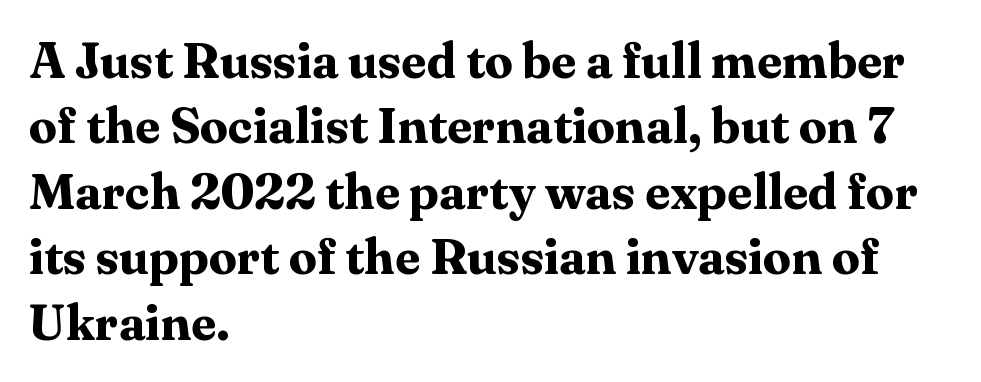
If you measured baseline to baseline, you'd find a middling distance. Font category for this specimen: serif. Posture: straight, roman, zero tilt. Each word holds together tightly as a unit, with standard inter-letter gaps.
